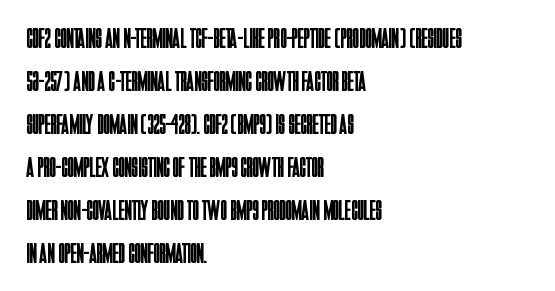
Q: Is the text bold? A: No.
Q: Is the text italic (slanted)? A: No, it is upright.
Q: Is the typeface a serif or a sans-serif typeface? A: Sans-serif.
Q: Is the text underlined? A: No.
Q: How is the paragraph aligned? A: Left-aligned.
Q: Is the spacing between letters normal or unusually wide? A: Normal.
Q: Is the spacing between lines tight, normal or loose? A: Normal.
Q: Width (condensed, normal, or wide)? A: Condensed.
Q: Stroke contrast? A: Low.
Q: x-height? A: Large.
Q: Monospaced? A: No.
